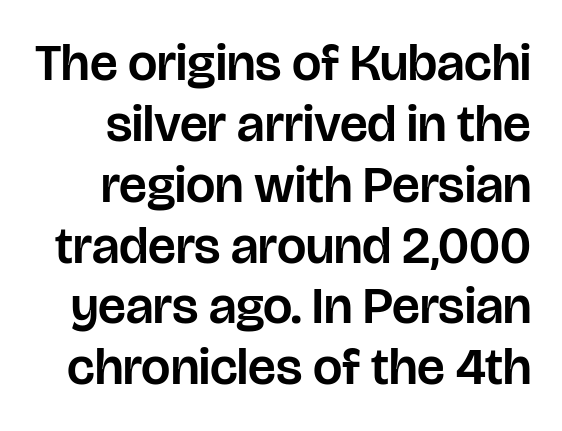
{"serif": "no", "italic": "no", "width": "normal", "stroke_contrast": "low", "x_height": "large", "monospaced": "no", "underline": "no", "line_spacing_ratio": 1.17, "letter_spacing": "normal", "letter_spacing_em": 0.0, "glyph_px": 52}
